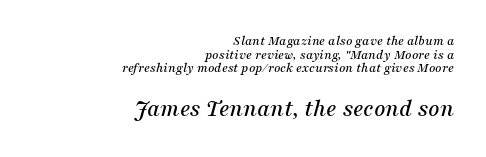
{"italic": "yes", "lean": "right", "slant_degrees": 16, "underline": "no", "align": "right", "line_spacing": "tight", "line_spacing_ratio": 0.98, "letter_spacing": "normal", "letter_spacing_em": 0.0, "larger_block": "second", "size_ratio": 1.79, "glyph_px": 25}
